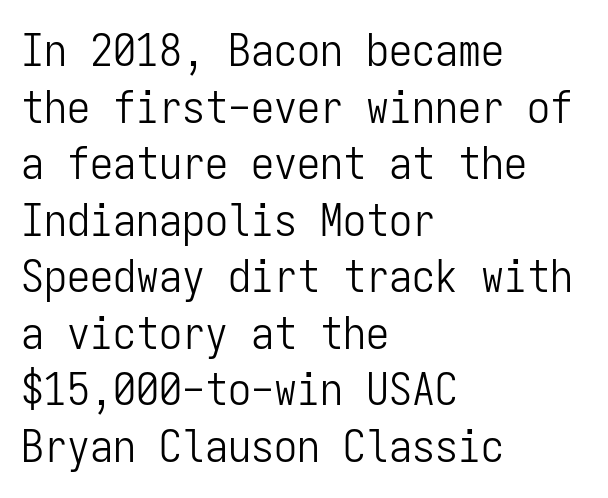
Q: Is the text bold? A: No.
Q: Is the text italic (slanted)? A: No, it is upright.
Q: Is the typeface a serif or a sans-serif typeface? A: Sans-serif.
Q: Is the text underlined? A: No.
Q: How is the paragraph aligned? A: Left-aligned.
Q: Is the spacing between letters normal or unusually wide? A: Normal.
Q: Width (condensed, normal, or wide)? A: Condensed.
Q: Stroke contrast? A: Low.
Q: x-height? A: Medium.
Q: Monospaced? A: Yes.
